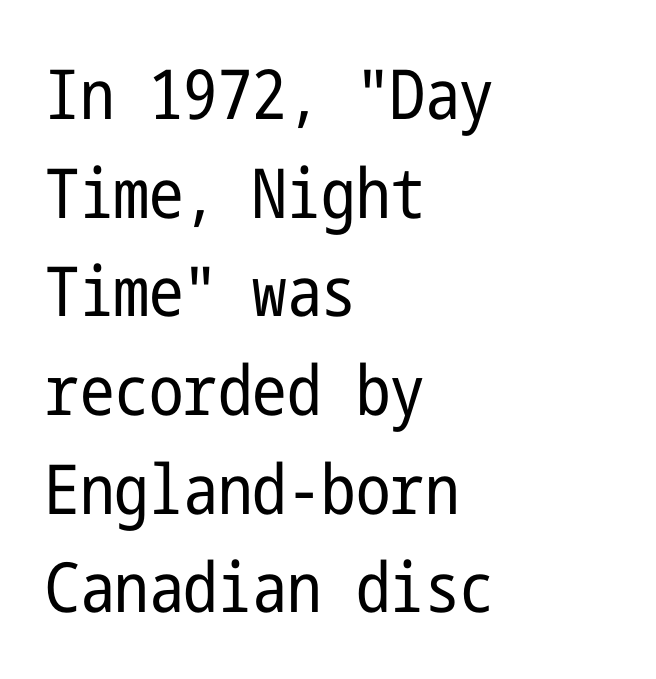
The image shows 69 px regular-weight, condensed sans-serif type, upright; set left-aligned, normal line spacing (1.43x), normal letter spacing, not underlined; low stroke contrast and a medium x-height.
